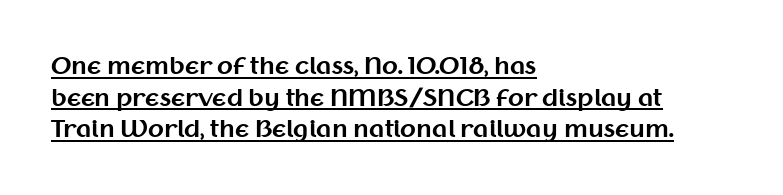
The image shows 23 px bold type, upright; set left-aligned, normal line spacing (1.38x), normal letter spacing, underlined.
